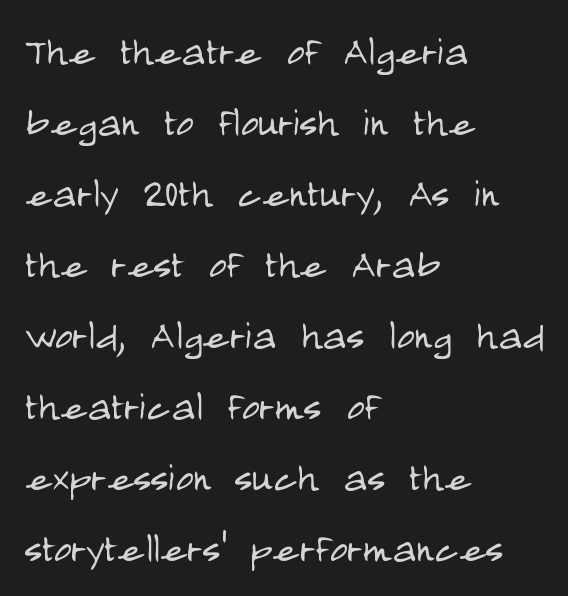
{"serif": "no", "italic": "no", "bold": "no", "weight": "light", "width": "condensed", "stroke_contrast": "low", "x_height": "large", "monospaced": "no", "underline": "no", "align": "left", "line_spacing": "normal", "line_spacing_ratio": 1.45, "letter_spacing": "normal", "letter_spacing_em": 0.0, "glyph_px": 49}
